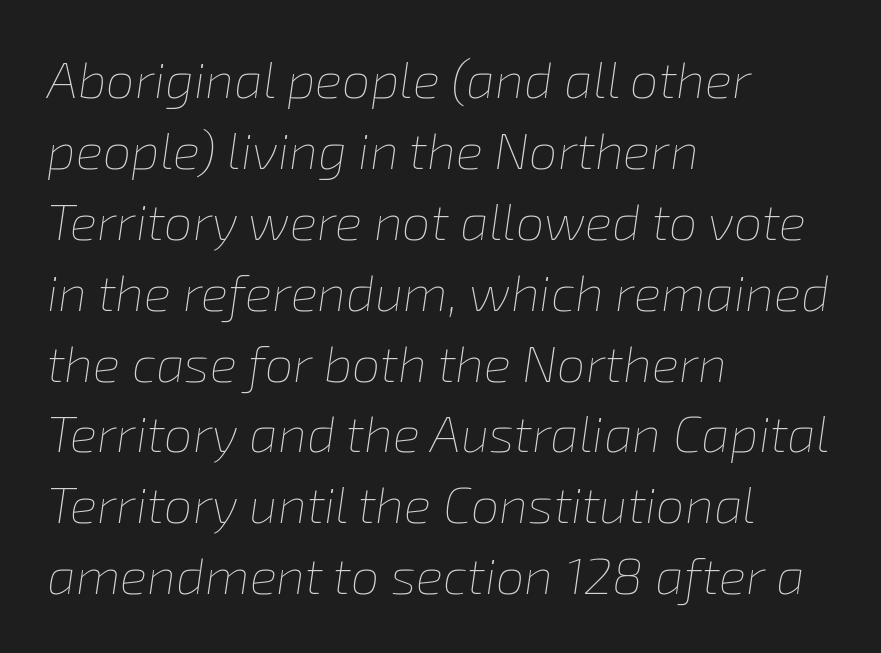
The image shows 51 px thin type, italic (leaning right); set left-aligned, normal line spacing (1.39x), normal letter spacing, not underlined; low stroke contrast and a medium x-height.
